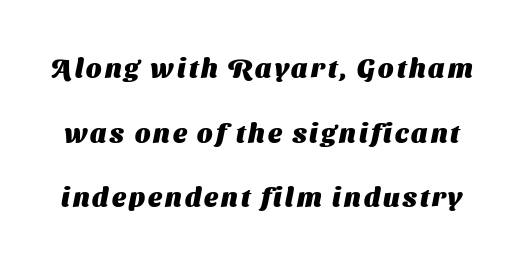
The image shows 27 px bold type; set loose line spacing (2.39x), not underlined.
